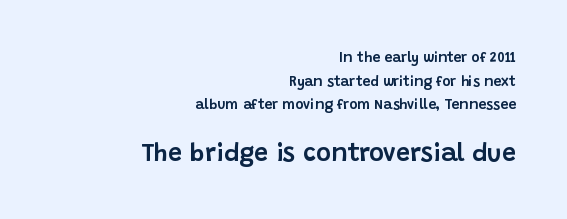
The image shows 25 px text type, upright; set right-aligned, normal line spacing (1.68x), normal letter spacing, not underlined; the second (bottom) block is 1.79x larger.
